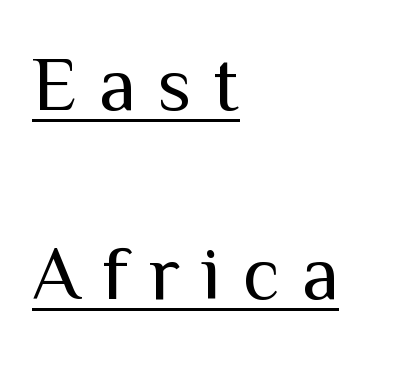
Q: Is the text bold? A: No.
Q: Is the text italic (slanted)? A: No, it is upright.
Q: Is the typeface a serif or a sans-serif typeface? A: Sans-serif.
Q: Is the text underlined? A: Yes.
Q: How is the paragraph aligned? A: Left-aligned.
Q: Is the spacing between letters normal or unusually wide? A: Unusually wide.
Q: Is the spacing between lines tight, normal or loose? A: Loose.
Q: Width (condensed, normal, or wide)? A: Normal.
Q: Stroke contrast? A: Medium.
Q: x-height? A: Medium.
Q: Monospaced? A: No.
